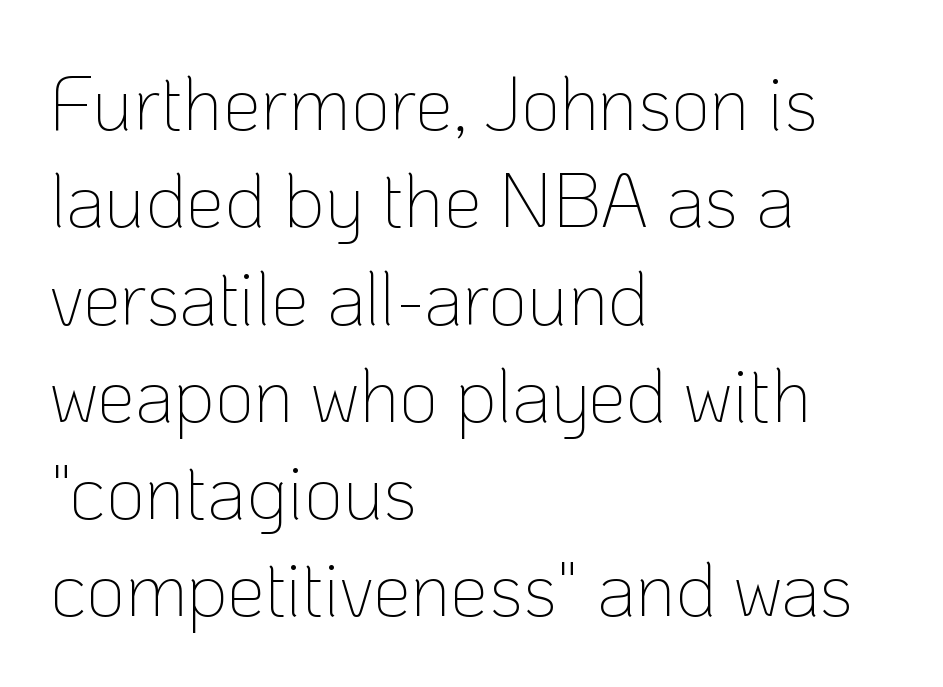
{"serif": "no", "italic": "no", "bold": "no", "weight": "thin", "width": "normal", "stroke_contrast": "low", "x_height": "medium", "monospaced": "no", "underline": "no", "align": "left", "line_spacing": "normal", "line_spacing_ratio": 1.28, "letter_spacing": "normal", "letter_spacing_em": 0.0, "glyph_px": 76}
